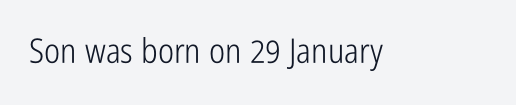
The image shows 34 px light, condensed sans-serif type, upright; set normal letter spacing, not underlined; low stroke contrast and a medium x-height.
